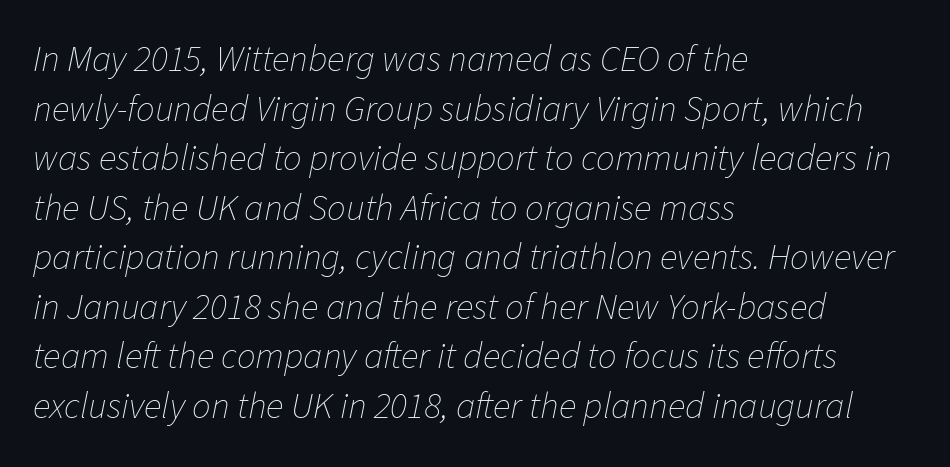
Q: Is the text bold? A: No.
Q: Is the text italic (slanted)? A: Yes, it leans right by about 11 degrees.
Q: Is the text underlined? A: No.
Q: How is the paragraph aligned? A: Left-aligned.
Q: Is the spacing between letters normal or unusually wide? A: Normal.
Q: Is the spacing between lines tight, normal or loose? A: Normal.
Q: Width (condensed, normal, or wide)? A: Normal.
Q: Stroke contrast? A: Low.
Q: x-height? A: Medium.
Q: Monospaced? A: No.
